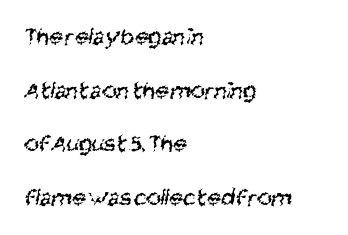
The image shows 25 px text type; set left-aligned, loose line spacing (2.15x), normal letter spacing, not underlined.
